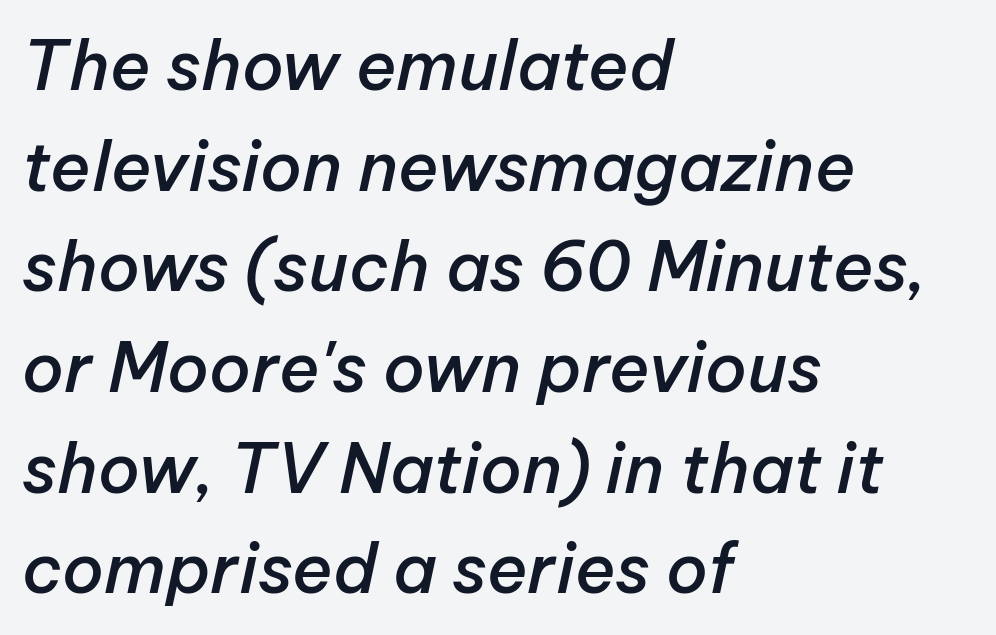
The image shows 68 px semibold type, italic (leaning right); set left-aligned, normal line spacing (1.48x), normal letter spacing, not underlined; low stroke contrast and a medium x-height.
